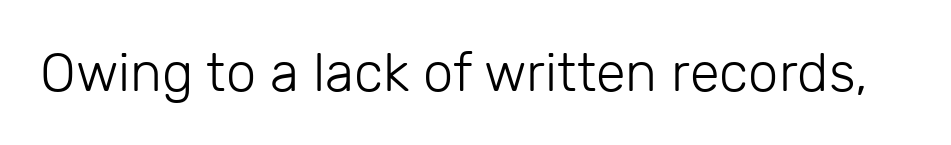
Grotesque or geometric, the face here clearly has no serifs. These lines are rendered in a variable-pitch font. Italic? Not at all — the glyphs are vertical. The cut favours lightness, reaching ordinary text weight at its darkest. In terms of letterspacing, this is plain default setting. Nobody drew a line under any word here.
